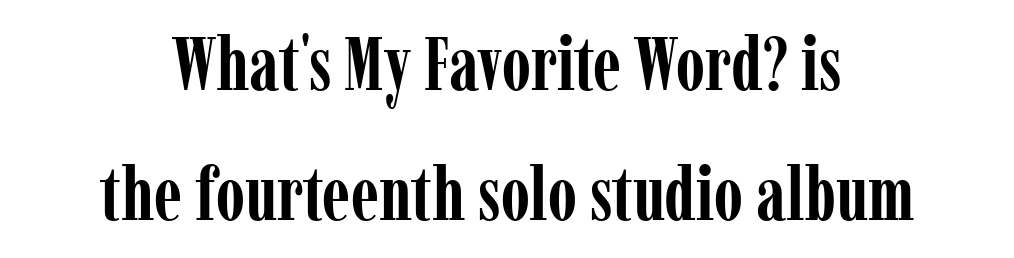
The image shows 75 px semibold, condensed serif type, upright; set centered, line spacing 1.74x, normal letter spacing, not underlined; low stroke contrast and a medium x-height.
